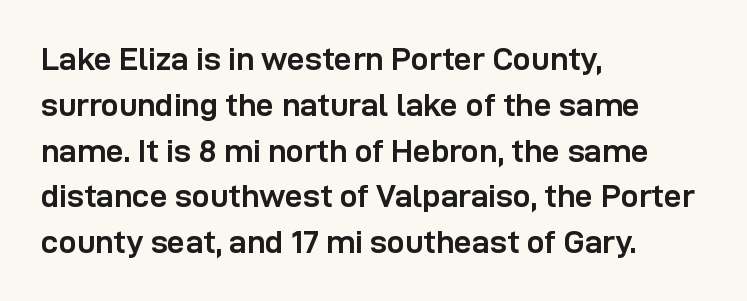
Observe the ordinary spacing: letters are neighbours, not strangers. I'd call this a sans setting — the letters go barefoot. Honestly, the row spacing looks completely unremarkable. Does the copy run flush right? No — it runs flush left.
